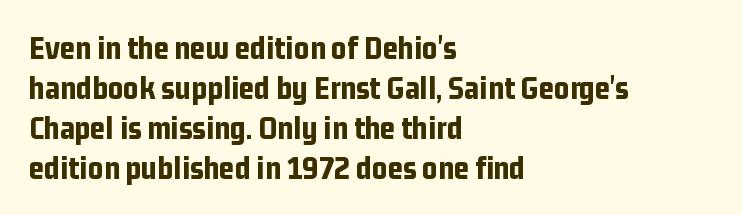
Q: Is the text bold? A: Yes.
Q: Is the text italic (slanted)? A: No, it is upright.
Q: Is the typeface a serif or a sans-serif typeface? A: Sans-serif.
Q: Is the text underlined? A: No.
Q: How is the paragraph aligned? A: Left-aligned.
Q: Is the spacing between letters normal or unusually wide? A: Normal.
Q: Width (condensed, normal, or wide)? A: Condensed.
Q: Stroke contrast? A: Low.
Q: x-height? A: Medium.
Q: Monospaced? A: No.
